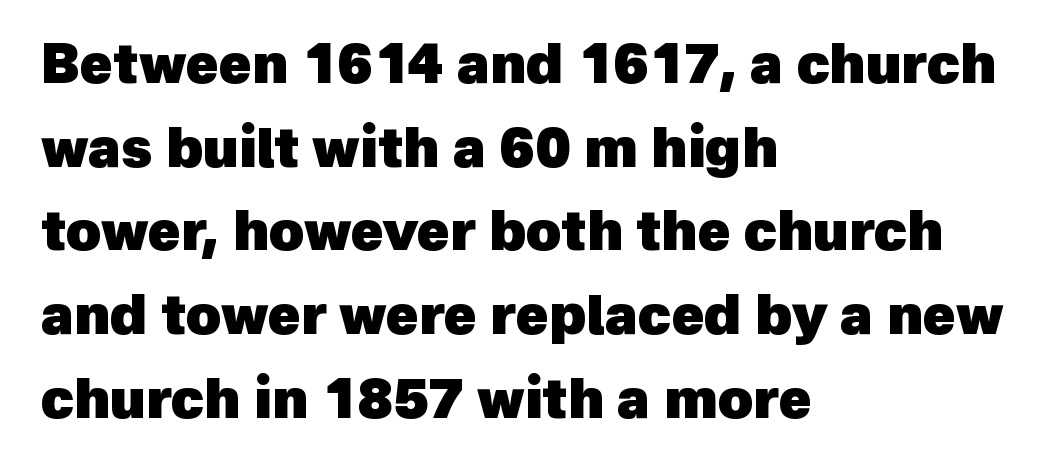
The image shows 54 px heavy sans-serif type; set left-aligned, normal line spacing (1.55x), normal letter spacing, not underlined; a medium x-height.
